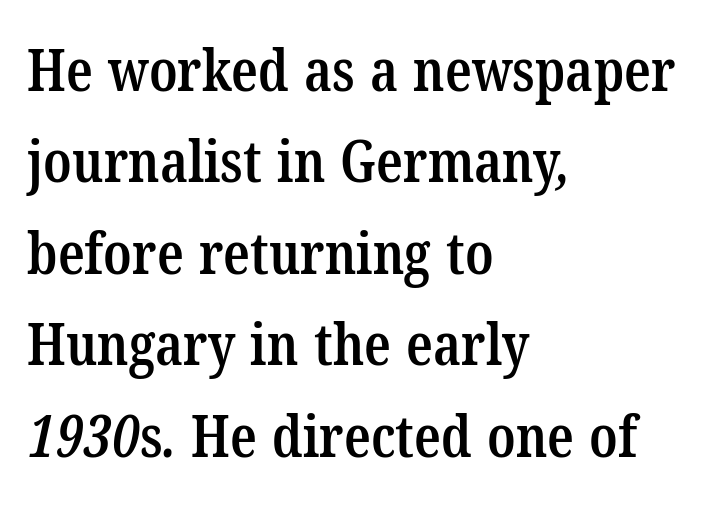
Default kerning and tracking; the words read as compact shapes. The compositor pushed each line to the left boundary. Varying glyph widths throughout — classic text-font behaviour. Letters rest on an invisible, unmarked baseline.
